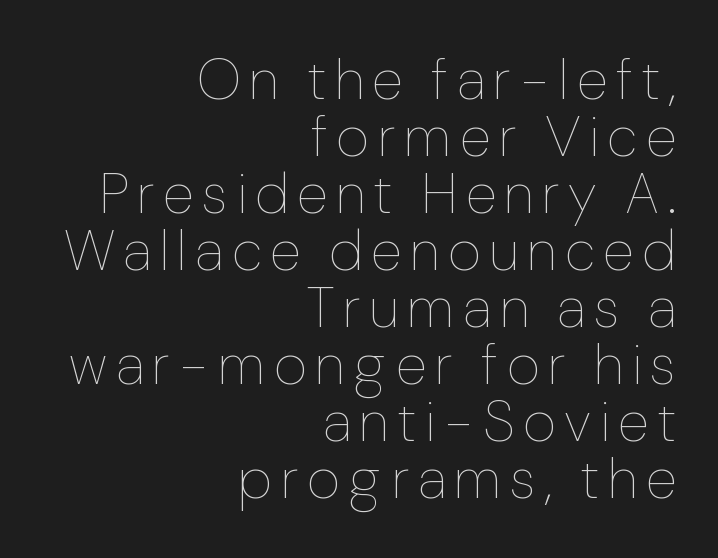
Clear beneath every line of the passage. Reading down the block, your eye finds every line finishing at a fixed right position. When letters stand straight like this, we call the style roman or upright. Varying glyph widths throughout — classic text-font behaviour. The space between consecutive lines is stingy.
